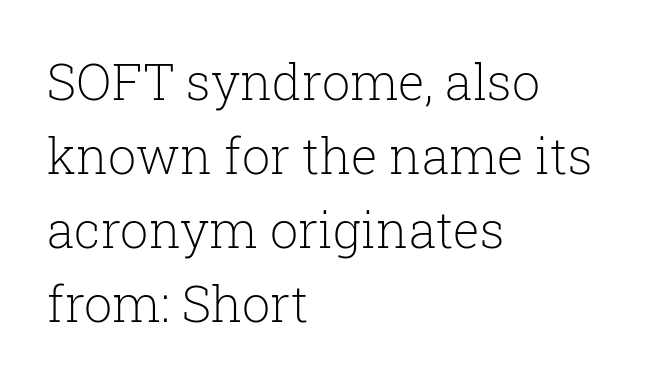
If you measured baseline to baseline, you'd find a middling distance. The font sits on the lighter half of the weight spectrum, regular included. Note the varied advance widths — an 'i' is clearly narrower than an 'm'. This rendering uses left alignment, leaving the right contour irregular. Every stem runs plumb, perpendicular to the baseline.
